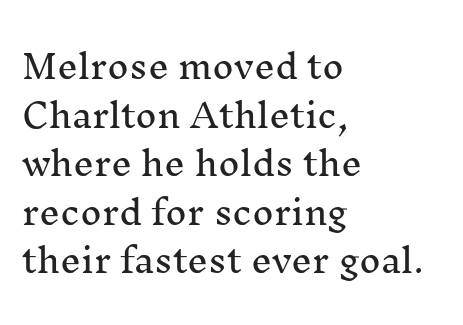
Style check: upright. What's the leading like? Ordinary, nothing unusual. Unmarked baselines from the first word to the last. The setting favours the left margin, as ordinary paragraphs usually do. The line texture is even and compact thanks to regular tracking. The passage shown is typed in a proportional face where columns would drift.
